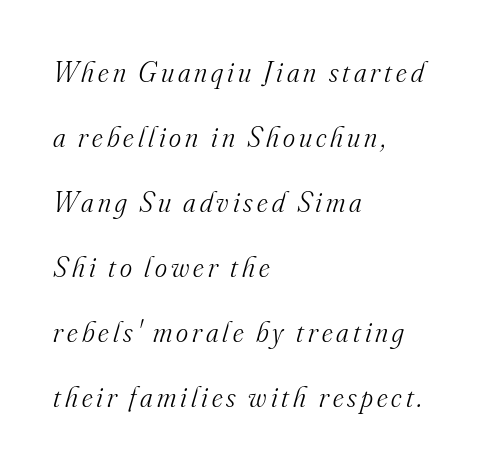
The specimen reads as italic at a glance. Interline gaps are noticeably wide in this sample. Lines of text with bare space underneath. Varying glyph widths throughout — classic text-font behaviour. A student would call this left alignment; a typographer would say flush left, rag right. Regarding serifs, this sample has them.
